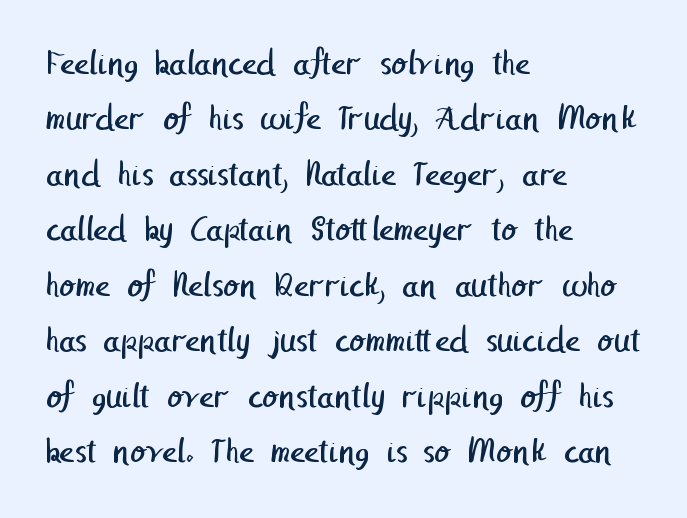
The image shows 36 px regular-weight sans-serif type; set left-aligned, normal line spacing (1.54x), normal letter spacing, not underlined; low stroke contrast and a medium x-height.
